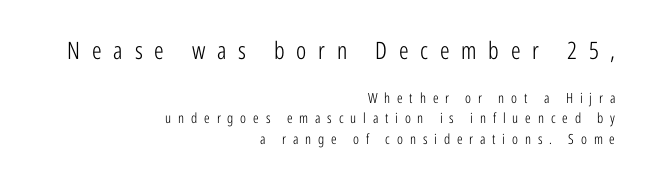
The passage is arranged like a letterhead date or caption credit — flush right. The letters stand straight up with perfectly vertical stems. Which of the two is more prominent by size? The first, at the top. Compared with typical paragraphs, the rows here are spaced about the same.
